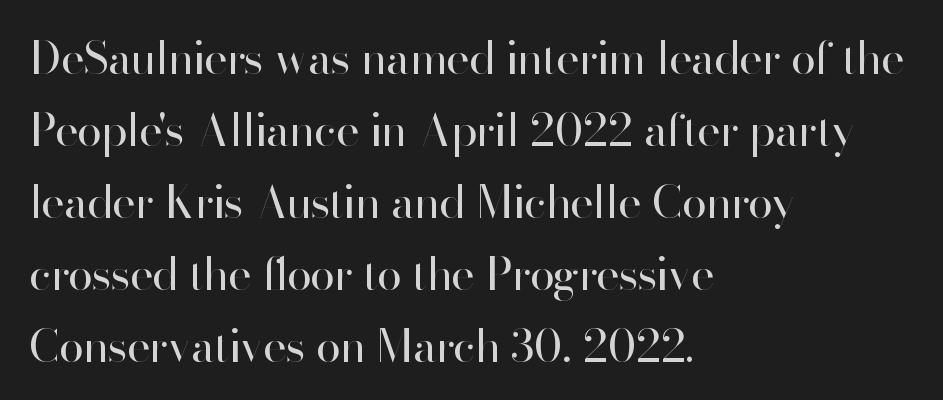
Q: Is the text bold? A: No.
Q: Is the text italic (slanted)? A: No, it is upright.
Q: Is the typeface a serif or a sans-serif typeface? A: Sans-serif.
Q: Is the text underlined? A: No.
Q: How is the paragraph aligned? A: Left-aligned.
Q: Is the spacing between letters normal or unusually wide? A: Normal.
Q: Is the spacing between lines tight, normal or loose? A: Normal.
Q: Width (condensed, normal, or wide)? A: Normal.
Q: Stroke contrast? A: High.
Q: x-height? A: Small.
Q: Monospaced? A: No.
